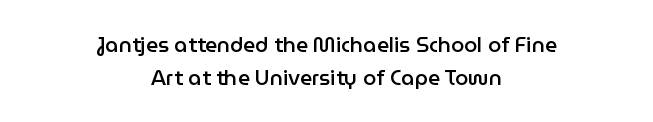
Q: Is the text bold? A: Semi-bold.
Q: Is the text italic (slanted)? A: No, it is upright.
Q: Is the text underlined? A: No.
Q: How is the paragraph aligned? A: Centered.
Q: Is the spacing between letters normal or unusually wide? A: Normal.
Q: Is the spacing between lines tight, normal or loose? A: Normal.
